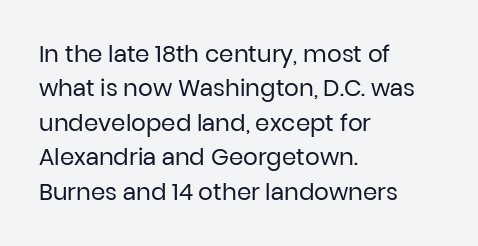
{"italic": "no", "bold": "no", "underline": "no", "align": "left", "line_spacing": "normal", "line_spacing_ratio": 1.5, "letter_spacing": "normal", "letter_spacing_em": 0.0, "glyph_px": 23}
